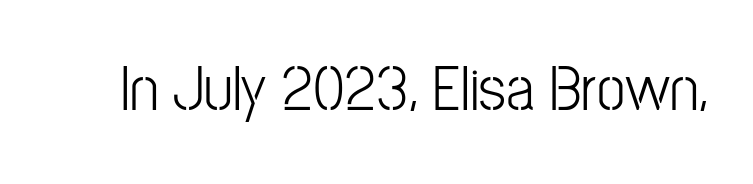
Caption: standard tracking, unaltered. This sample has the flowing, uneven cadence of proportional lettering. This is sans-serif lettering, the kind often seen on screens and signage. Words float on clear page, feet unadorned. The typography opts for an upright posture over an oblique one. Is the type heavy? It reads as light-to-regular instead.
